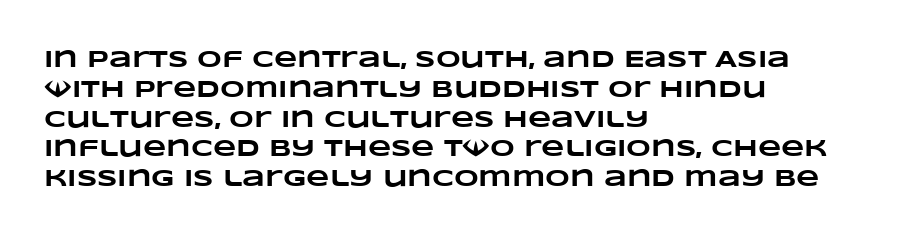
The image shows 24 px bold type; set left-aligned, line spacing 1.24x, normal letter spacing, not underlined.
